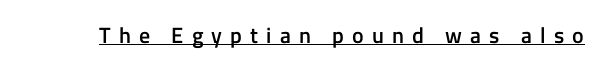
A semibold gives these letters moderate extra thickness, short of bold. Like a heading marked for emphasis, these lines bear an underscore. Designer's note — italics off, roman on. Is the letter spacing exaggerated? Yes — the characters are pushed far apart.
